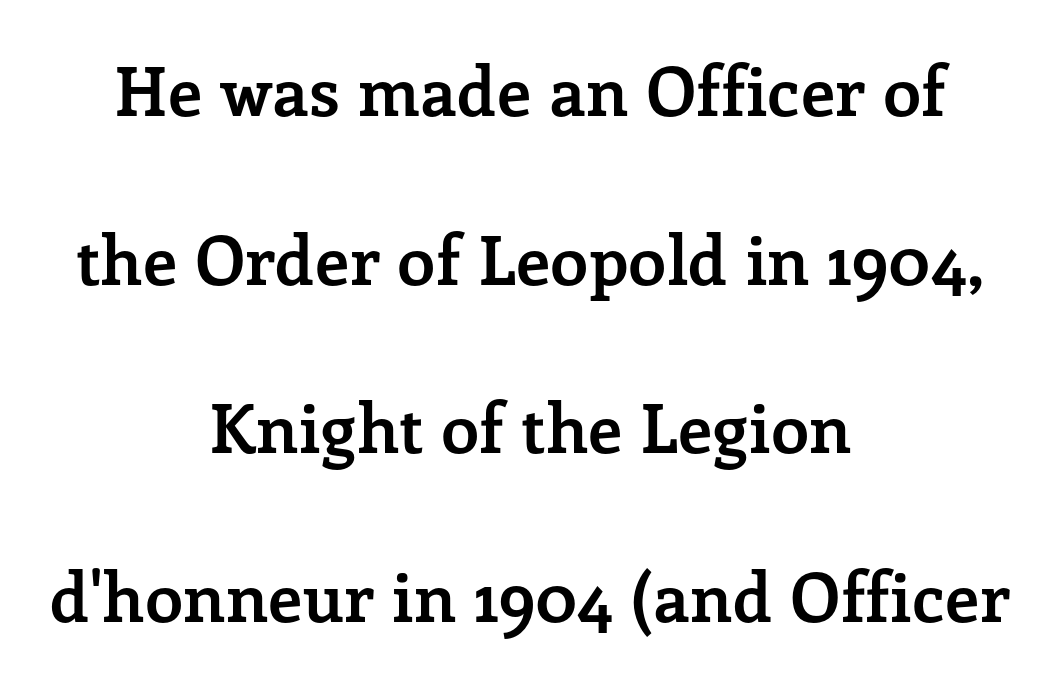
Q: Is the text bold? A: Yes.
Q: Is the text italic (slanted)? A: No, it is upright.
Q: Is the typeface a serif or a sans-serif typeface? A: Serif.
Q: Is the text underlined? A: No.
Q: How is the paragraph aligned? A: Centered.
Q: Is the spacing between letters normal or unusually wide? A: Normal.
Q: Is the spacing between lines tight, normal or loose? A: Loose.
Q: Width (condensed, normal, or wide)? A: Normal.
Q: Stroke contrast? A: Low.
Q: x-height? A: Medium.
Q: Monospaced? A: No.
